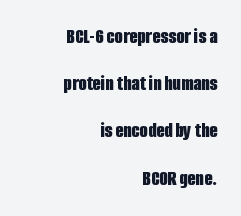
{"italic": "no", "bold": "yes", "underline": "no", "align": "right", "line_spacing": "loose", "line_spacing_ratio": 2.25, "letter_spacing": "normal", "letter_spacing_em": 0.0, "glyph_px": 21}
